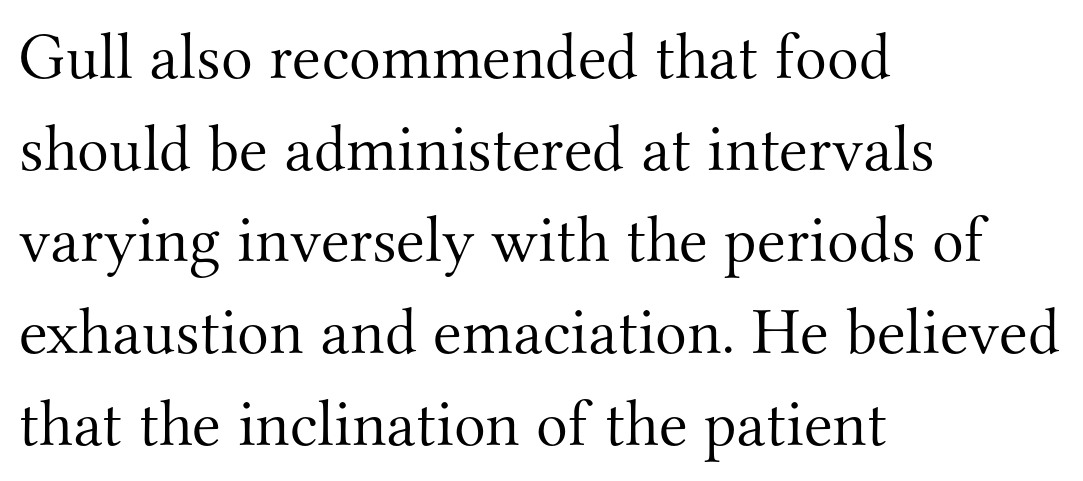
The cut favours lightness, reaching ordinary text weight at its darkest. Rows of type keep a routine distance in the vertical direction. Do the letters lean? They stand straight. The typesetter chose a ragged-right arrangement here.
